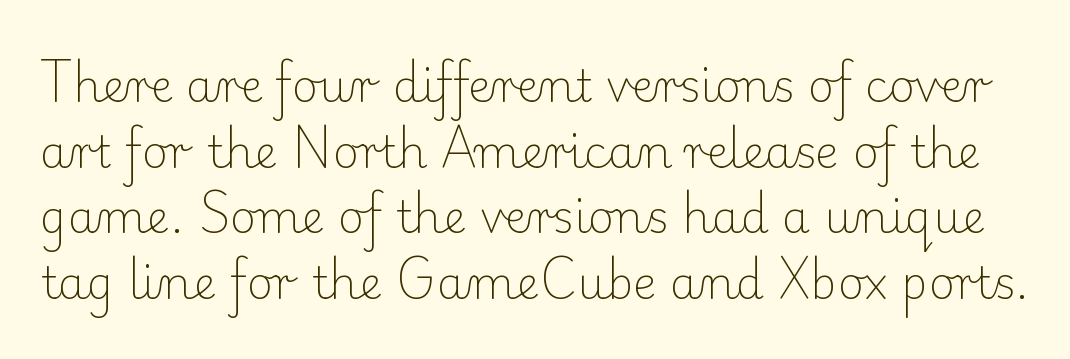
Vertical spacing — default. The space beneath each line is pristine and unruled. No heavy texture on the line: the type isn't bold. Every stem runs plumb, perpendicular to the baseline. To sum up the face: it has serifs.
